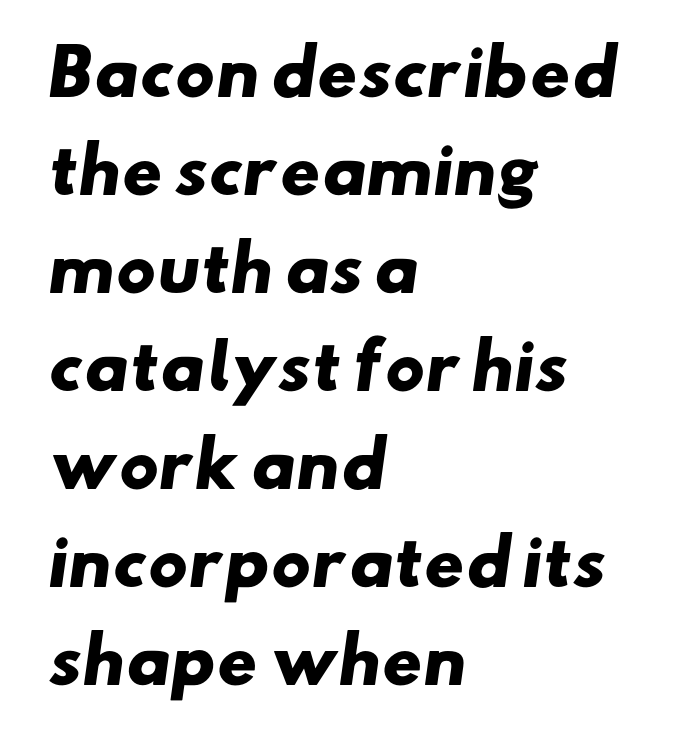
Q: Is the text bold? A: Yes.
Q: Is the typeface a serif or a sans-serif typeface? A: Sans-serif.
Q: Is the text underlined? A: No.
Q: How is the paragraph aligned? A: Left-aligned.
Q: Is the spacing between letters normal or unusually wide? A: Normal.
Q: Is the spacing between lines tight, normal or loose? A: Normal.
Q: Width (condensed, normal, or wide)? A: Wide.
Q: Stroke contrast? A: Low.
Q: x-height? A: Small.
Q: Monospaced? A: No.
